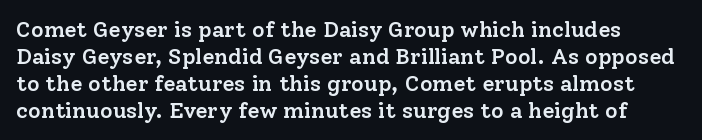
Descenders are the only things crossing below the line. Upright lettering throughout. Emphasis by weight is partial: semibold. Caption: standard tracking, unaltered.
